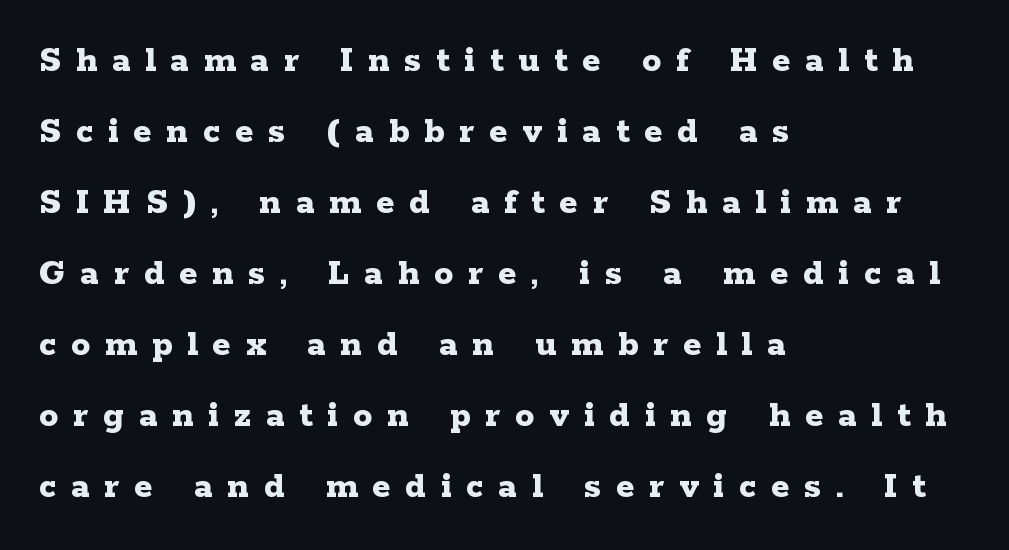
{"serif": "yes", "italic": "no", "bold": "yes", "weight": "bold", "width": "wide", "stroke_contrast": "low", "x_height": "medium", "monospaced": "no", "underline": "no", "align": "left", "line_spacing_ratio": 1.87, "letter_spacing": "wide", "letter_spacing_em": 0.39, "glyph_px": 38}
